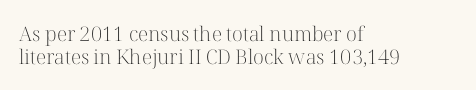
{"italic": "no", "bold": "no", "underline": "no", "align": "left", "line_spacing_ratio": 1.16, "letter_spacing": "normal", "letter_spacing_em": 0.0, "glyph_px": 20}
